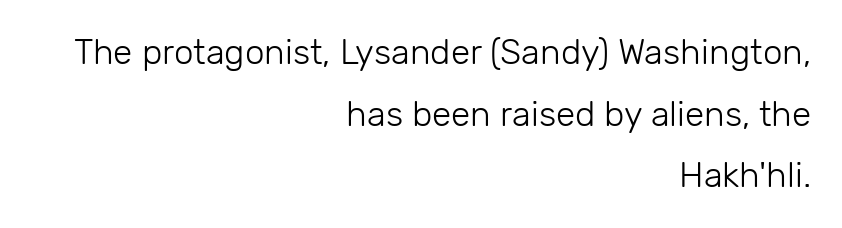
Glance below the letters and you will spot only blank space. The specimen reads as upright at a glance. Caption: standard tracking, unaltered. The face looks like a standard text weight, possibly lighter.
